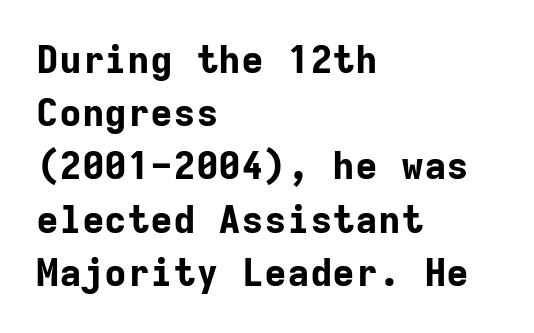
{"serif": "no", "italic": "no", "bold": "yes", "weight": "bold", "width": "normal", "stroke_contrast": "low", "x_height": "medium", "monospaced": "yes", "underline": "no", "align": "left", "line_spacing": "normal", "line_spacing_ratio": 1.4, "letter_spacing": "normal", "letter_spacing_em": 0.0, "glyph_px": 38}
